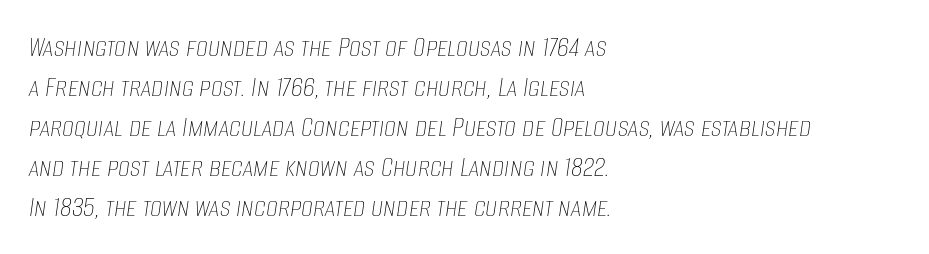
{"italic": "yes", "lean": "right", "slant_degrees": 8, "bold": "no", "weight": "thin", "width": "condensed", "stroke_contrast": "low", "x_height": "large", "monospaced": "no", "underline": "no", "align": "left", "line_spacing": "normal", "line_spacing_ratio": 1.33, "letter_spacing": "normal", "letter_spacing_em": 0.0, "glyph_px": 30}
